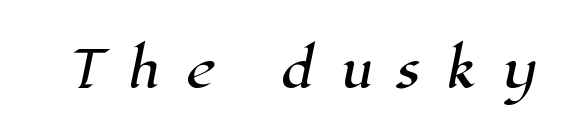
Q: Is the typeface a serif or a sans-serif typeface? A: Serif.
Q: Is the text underlined? A: No.
Q: Is the spacing between letters normal or unusually wide? A: Unusually wide.
Q: Width (condensed, normal, or wide)? A: Normal.
Q: Stroke contrast? A: High.
Q: x-height? A: Medium.
Q: Monospaced? A: No.
